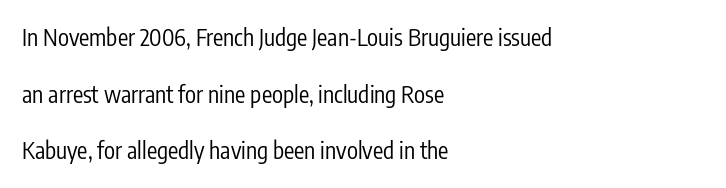
Students, note that the glyphs here touch the page at normal intervals. No extra ink here — the face is not bold. Check under the words: just untouched page. This sample trades compactness for vertical openness between lines. Does the copy run flush right? No — it runs flush left.
